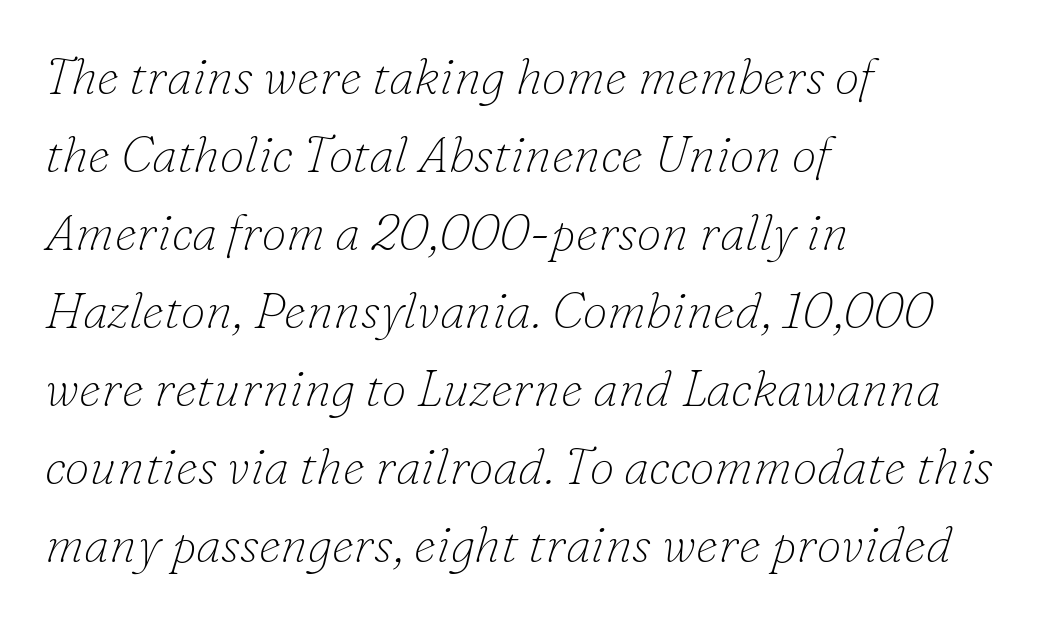
The image shows 50 px thin serif type, italic (leaning right); set left-aligned, normal line spacing (1.56x), normal letter spacing, not underlined; low stroke contrast and a small x-height.
